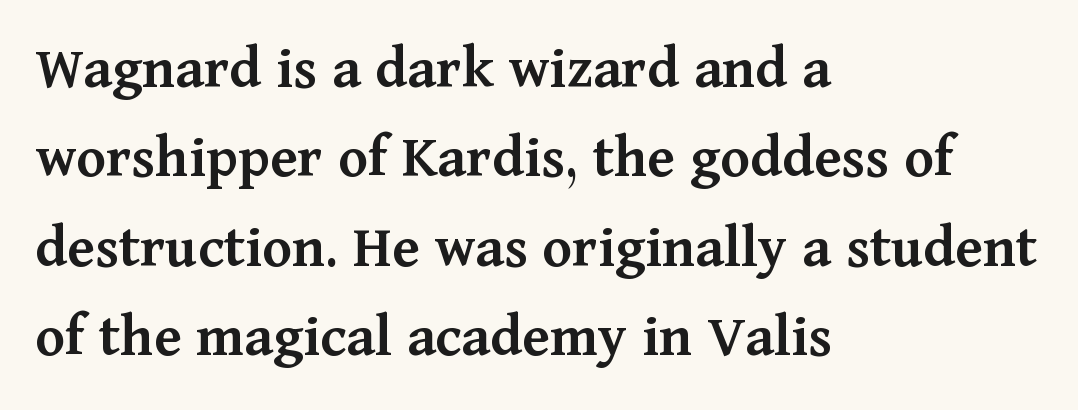
A typesetter would mark this as roman, not italic. The characters display serif detailing at their extremities. Notice how descenders clear the ascenders below comfortably — that's standard leading. These lines stack with their left ends in a neat column. Letters rest on an invisible, unmarked baseline.
